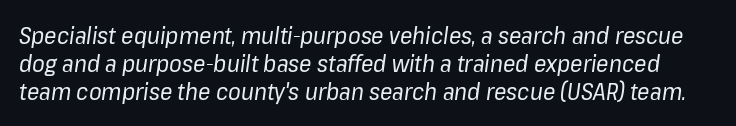
The image shows 23 px text type, italic (leaning right); set line spacing 1.21x, normal letter spacing, not underlined.
